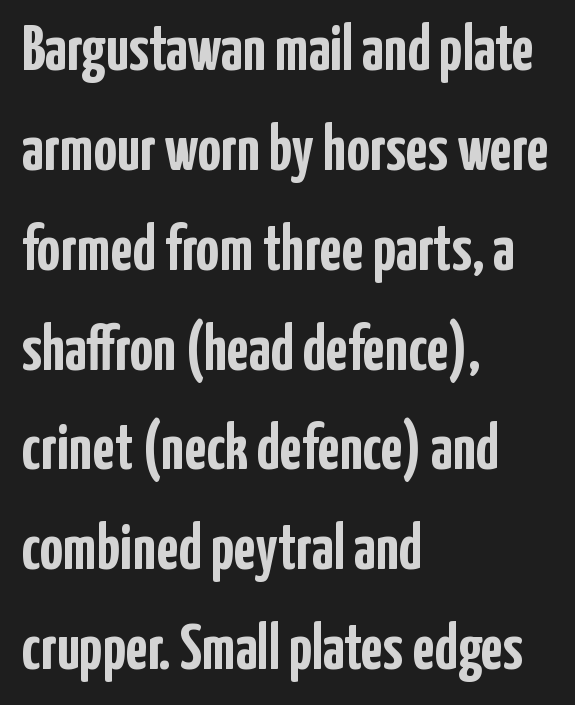
This sample uses a sans-serif face. Nobody drew a line under any word here. These lines were composed using upright roman letters. Alignment: flush left.
